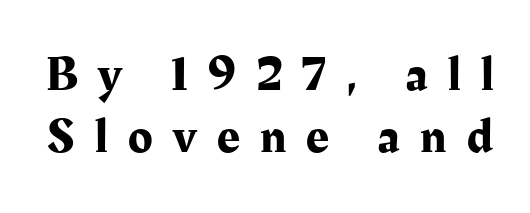
{"serif": "yes", "italic": "no", "width": "normal", "stroke_contrast": "medium", "x_height": "medium", "monospaced": "no", "underline": "no", "line_spacing": "normal", "line_spacing_ratio": 1.25, "letter_spacing": "wide", "letter_spacing_em": 0.41, "glyph_px": 50}
